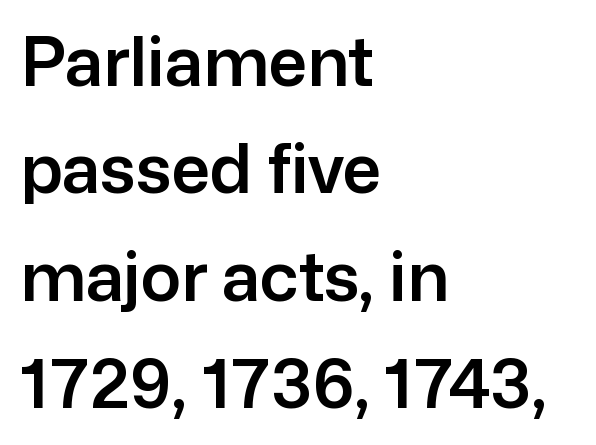
{"serif": "no", "italic": "no", "width": "normal", "stroke_contrast": "low", "x_height": "medium", "monospaced": "no", "underline": "no", "align": "left", "line_spacing": "normal", "line_spacing_ratio": 1.58, "letter_spacing": "normal", "letter_spacing_em": 0.0, "glyph_px": 68}
